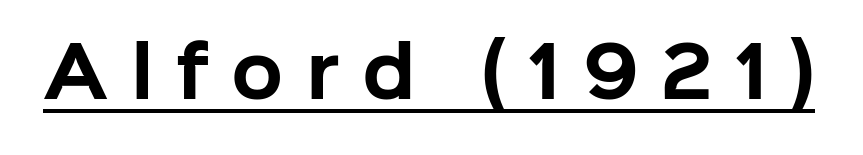
Chunky letters — that's bold for sure. Is there an underline? Yes — a line sits under the letters. A typesetter would call this proportional, since set widths differ per character. Typographically, this falls in the sans-serif category. Tall strokes in this sample are plumb rather than angled.
